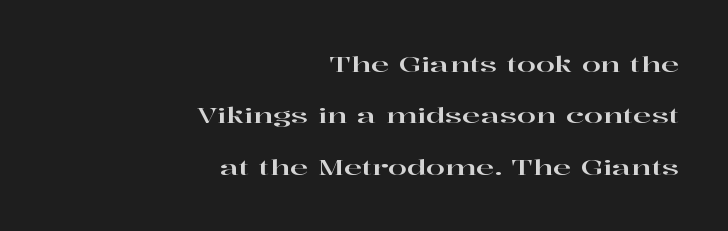
The image shows 22 px text type, upright; set right-aligned, loose line spacing (2.33x), normal letter spacing, not underlined.
